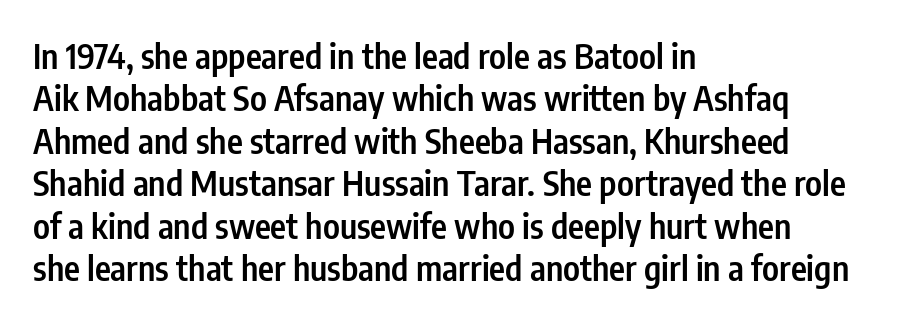
Q: Is the text bold? A: Semi-bold.
Q: Is the text italic (slanted)? A: No, it is upright.
Q: Is the typeface a serif or a sans-serif typeface? A: Sans-serif.
Q: Is the text underlined? A: No.
Q: How is the paragraph aligned? A: Left-aligned.
Q: Is the spacing between letters normal or unusually wide? A: Normal.
Q: Is the spacing between lines tight, normal or loose? A: Normal.
Q: Width (condensed, normal, or wide)? A: Condensed.
Q: Stroke contrast? A: Low.
Q: x-height? A: Medium.
Q: Monospaced? A: No.
